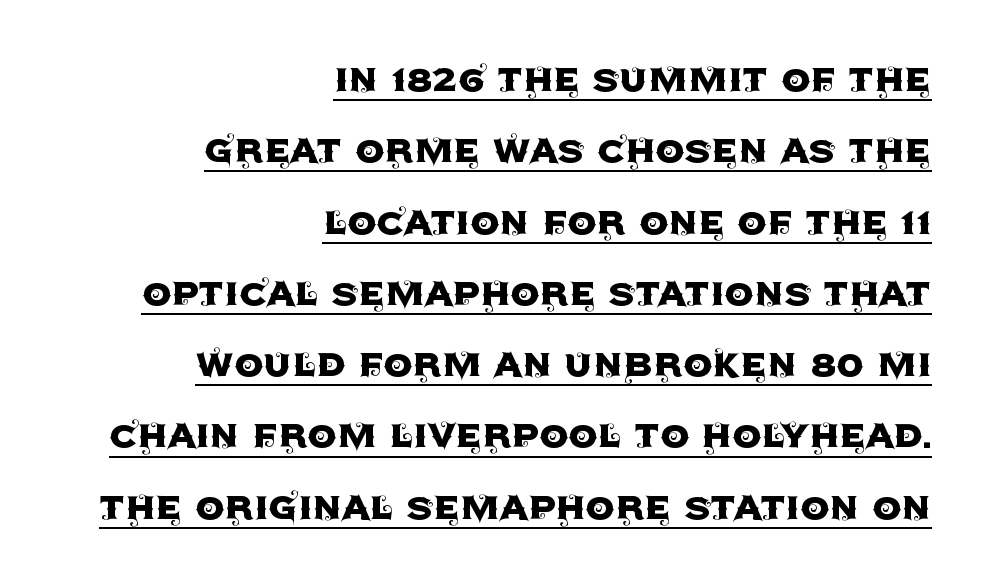
Q: Is the text italic (slanted)? A: No, it is upright.
Q: Is the typeface a serif or a sans-serif typeface? A: Sans-serif.
Q: Is the text underlined? A: Yes.
Q: How is the paragraph aligned? A: Right-aligned.
Q: Is the spacing between letters normal or unusually wide? A: Normal.
Q: Is the spacing between lines tight, normal or loose? A: Normal.
Q: Width (condensed, normal, or wide)? A: Normal.
Q: x-height? A: Large.
Q: Monospaced? A: No.
